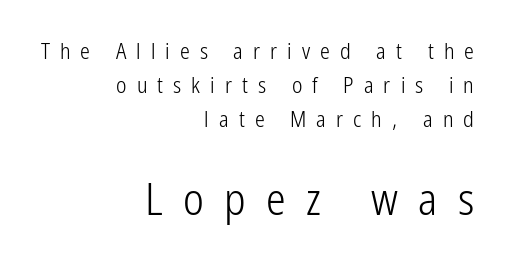
The image shows 44 px light, condensed sans-serif type, upright; set right-aligned, normal line spacing (1.54x), unusually wide letter spacing (+0.46 em), not underlined; the second (bottom) block is 2.0x larger; low stroke contrast and a medium x-height.
